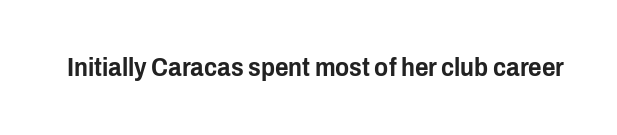
Q: Is the text italic (slanted)? A: No, it is upright.
Q: Is the text underlined? A: No.
Q: Is the spacing between letters normal or unusually wide? A: Normal.
